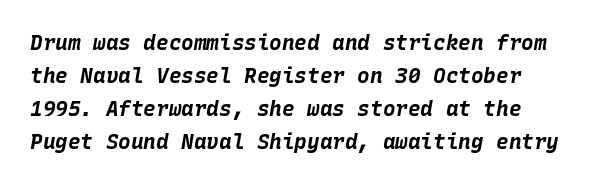
Q: Is the text bold? A: Yes.
Q: Is the text italic (slanted)? A: Yes, it leans right by about 10 degrees.
Q: Is the text underlined? A: No.
Q: How is the paragraph aligned? A: Left-aligned.
Q: Is the spacing between letters normal or unusually wide? A: Normal.
Q: Is the spacing between lines tight, normal or loose? A: Normal.
